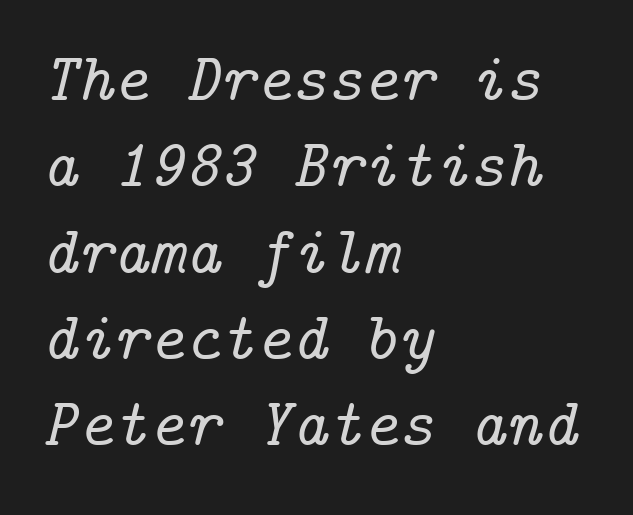
Classification — serif. Typeset ragged right — the left edge is the straight one. Rows of type keep a routine distance in the vertical direction. Rendered with sloped, italic letterforms.
